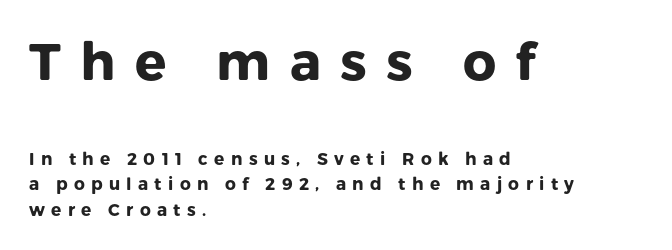
{"serif": "no", "italic": "no", "bold": "yes", "weight": "heavy", "width": "normal", "stroke_contrast": "low", "x_height": "medium", "monospaced": "no", "underline": "no", "align": "left", "line_spacing": "normal", "line_spacing_ratio": 1.49, "letter_spacing": "wide", "letter_spacing_em": 0.37, "larger_block": "first", "size_ratio": 3.06, "glyph_px": 52}
